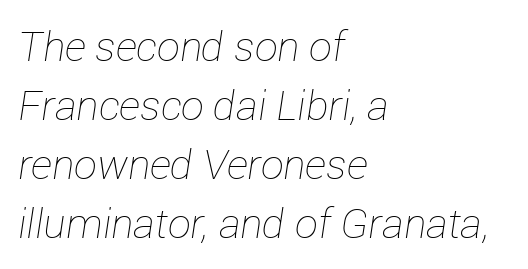
Q: Is the text bold? A: No.
Q: Is the text italic (slanted)? A: Yes, it leans right by about 12 degrees.
Q: Is the text underlined? A: No.
Q: How is the paragraph aligned? A: Left-aligned.
Q: Is the spacing between letters normal or unusually wide? A: Normal.
Q: Is the spacing between lines tight, normal or loose? A: Normal.
Q: Width (condensed, normal, or wide)? A: Normal.
Q: Stroke contrast? A: Low.
Q: x-height? A: Medium.
Q: Monospaced? A: No.
